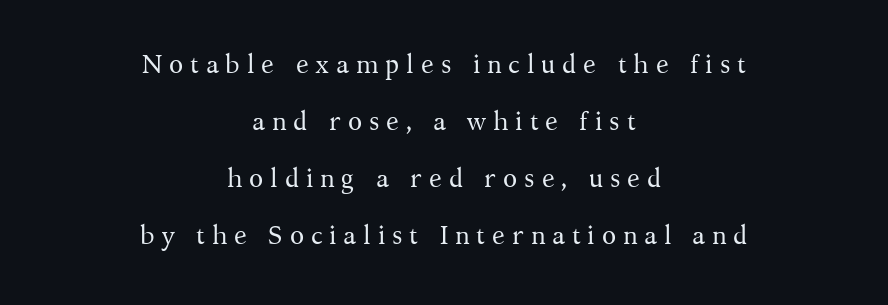
Q: Is the text bold? A: No.
Q: Is the text italic (slanted)? A: No, it is upright.
Q: Is the text underlined? A: No.
Q: How is the paragraph aligned? A: Centered.
Q: Is the spacing between letters normal or unusually wide? A: Unusually wide.
Q: Is the spacing between lines tight, normal or loose? A: Loose.
